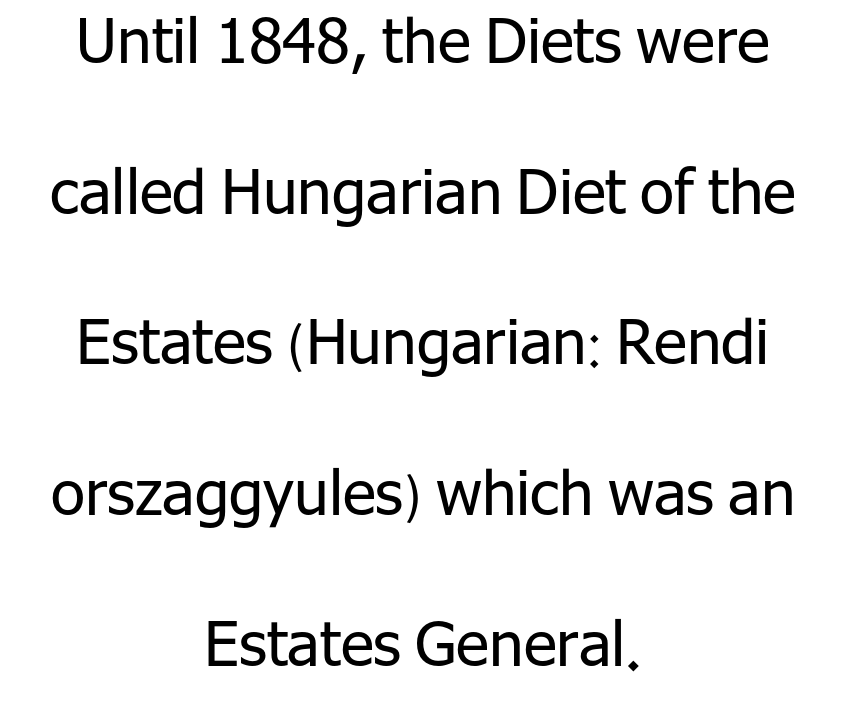
The image shows 62 px regular-weight sans-serif type, upright; set centered, loose line spacing (2.43x), normal letter spacing, not underlined; low stroke contrast and a medium x-height.
